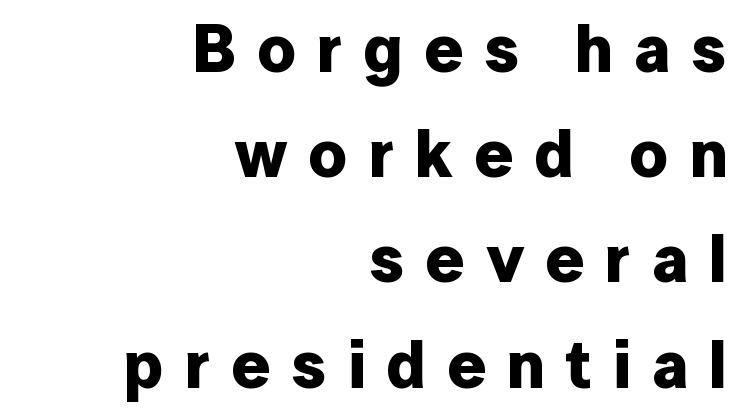
{"serif": "no", "italic": "no", "bold": "yes", "weight": "bold", "width": "normal", "stroke_contrast": "low", "x_height": "medium", "monospaced": "no", "underline": "no", "align": "right", "line_spacing": "normal", "line_spacing_ratio": 1.57, "letter_spacing": "wide", "letter_spacing_em": 0.31, "glyph_px": 67}
